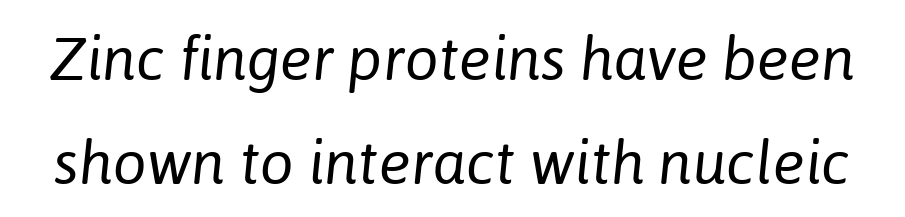
Q: Is the text bold? A: No.
Q: Is the text italic (slanted)? A: Yes, it leans right by about 6 degrees.
Q: Is the text underlined? A: No.
Q: Is the spacing between letters normal or unusually wide? A: Normal.
Q: Width (condensed, normal, or wide)? A: Normal.
Q: Stroke contrast? A: Low.
Q: x-height? A: Medium.
Q: Monospaced? A: No.
